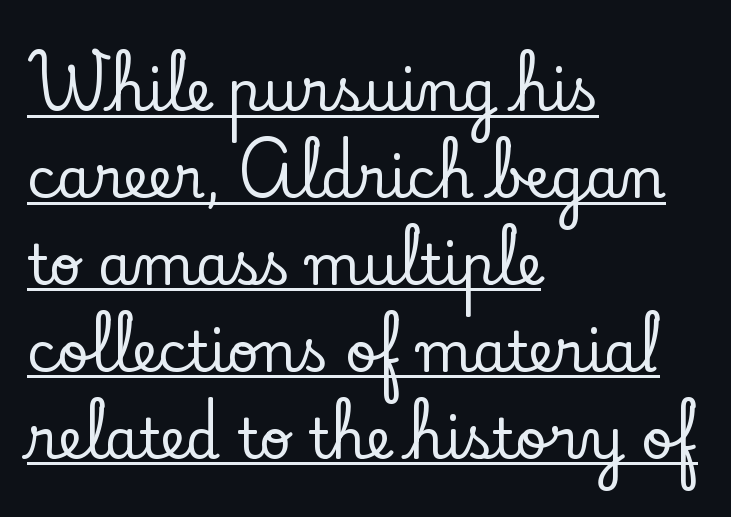
The image shows 55 px serif type, upright; set left-aligned, normal line spacing (1.58x), normal letter spacing, underlined; low stroke contrast and a small x-height.
